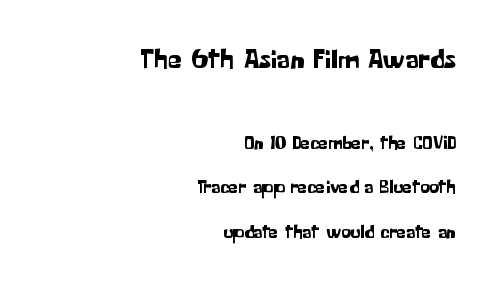
The image shows 28 px sans-serif type, upright; set right-aligned, loose line spacing (2.32x), normal letter spacing, not underlined; the first (top) block is 1.47x larger; low stroke contrast and a medium x-height.
